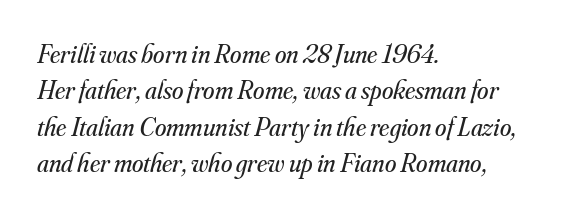
{"italic": "yes", "lean": "right", "slant_degrees": 16, "bold": "no", "underline": "no", "align": "left", "line_spacing": "normal", "line_spacing_ratio": 1.4, "letter_spacing": "normal", "letter_spacing_em": 0.0, "glyph_px": 26}
